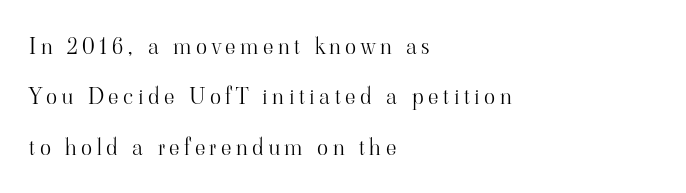
Q: Is the text bold? A: No.
Q: Is the text italic (slanted)? A: No, it is upright.
Q: Is the text underlined? A: No.
Q: How is the paragraph aligned? A: Left-aligned.
Q: Is the spacing between letters normal or unusually wide? A: Unusually wide.
Q: Is the spacing between lines tight, normal or loose? A: Loose.
